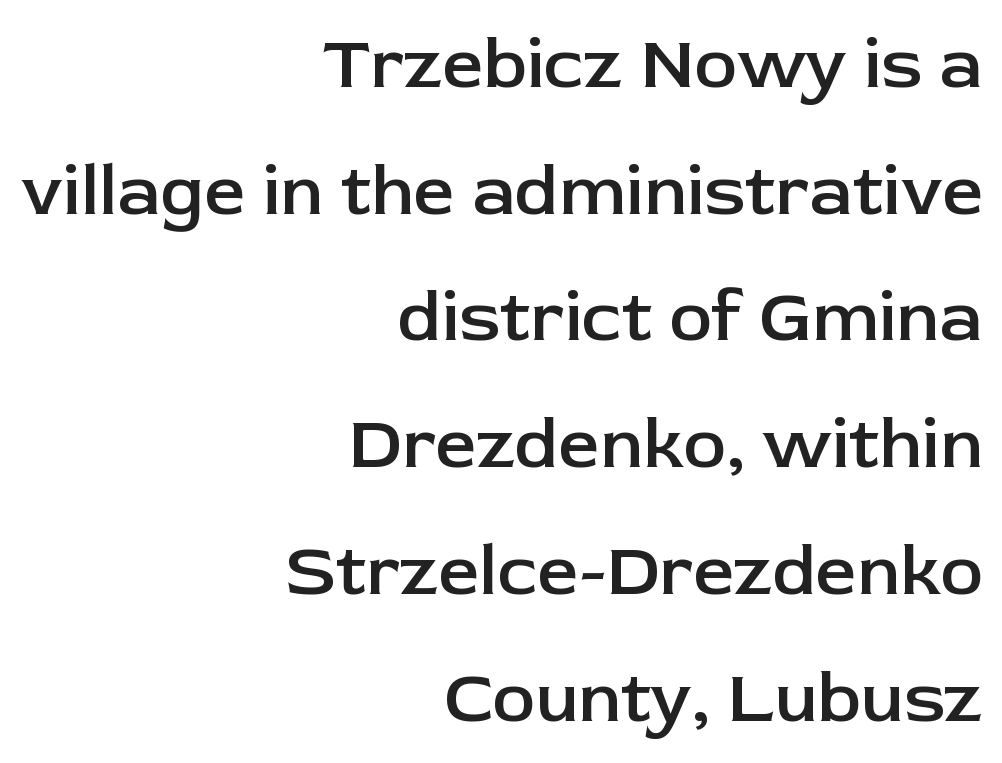
The image shows 72 px semibold sans-serif type, upright; set right-aligned, line spacing 1.76x, normal letter spacing, not underlined; low stroke contrast and a medium x-height.
